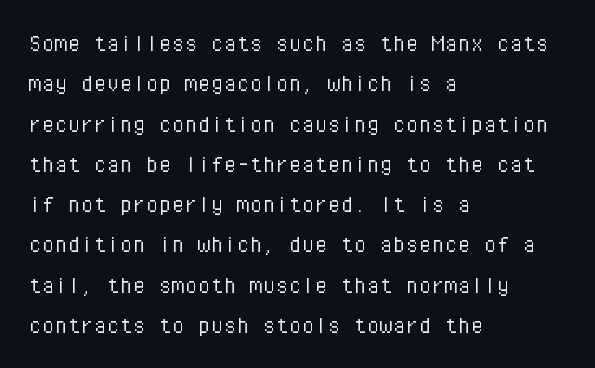
{"italic": "no", "bold": "no", "underline": "no", "align": "left", "line_spacing": "normal", "line_spacing_ratio": 1.55, "letter_spacing": "normal", "letter_spacing_em": 0.0, "glyph_px": 26}
